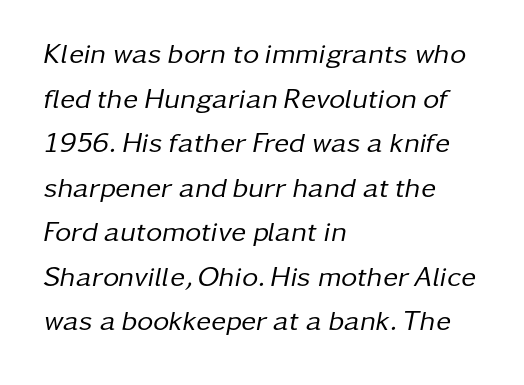
Q: Is the text bold? A: No.
Q: Is the text italic (slanted)? A: Yes, it leans right by about 11 degrees.
Q: Is the text underlined? A: No.
Q: How is the paragraph aligned? A: Left-aligned.
Q: Is the spacing between letters normal or unusually wide? A: Normal.
Q: Is the spacing between lines tight, normal or loose? A: Normal.
Q: Width (condensed, normal, or wide)? A: Normal.
Q: Stroke contrast? A: Low.
Q: x-height? A: Medium.
Q: Monospaced? A: No.
